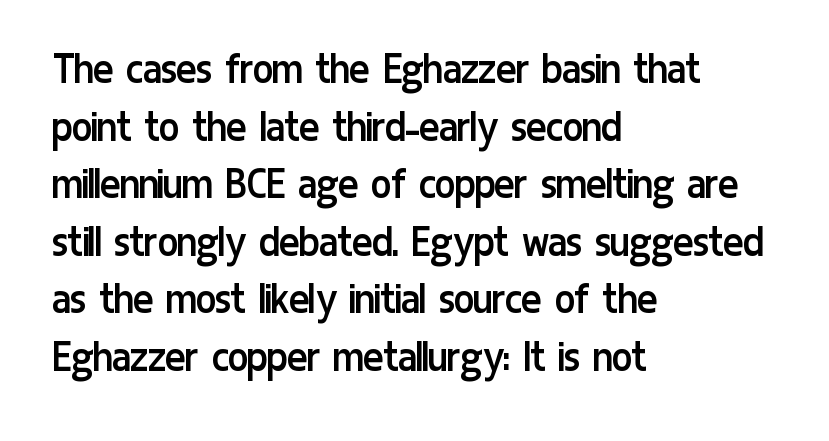
Observe the ordinary spacing: letters are neighbours, not strangers. Italic? Not at all — the glyphs are vertical. Font category for this specimen: sans-serif. A clean baseline with only descenders dipping below it. The rendering anchors every line to the left-hand side. This sample has the flowing, uneven cadence of proportional lettering.
